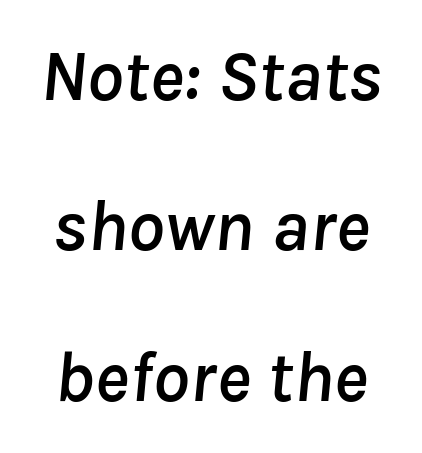
The image shows 73 px text type, italic (leaning right); set loose line spacing (2.06x), normal letter spacing, not underlined; low stroke contrast and a medium x-height.
